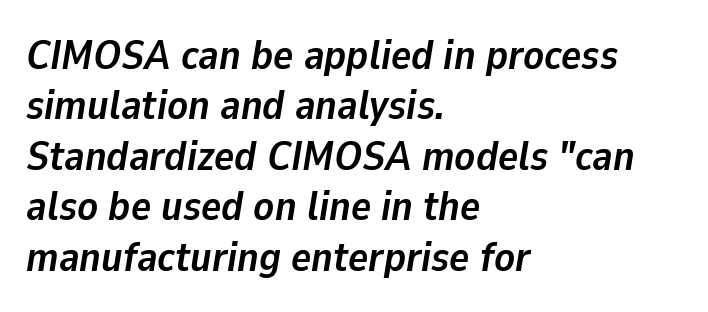
Q: Is the text bold? A: Yes.
Q: Is the text italic (slanted)? A: Yes, it leans right by about 9 degrees.
Q: Is the text underlined? A: No.
Q: How is the paragraph aligned? A: Left-aligned.
Q: Is the spacing between letters normal or unusually wide? A: Normal.
Q: Width (condensed, normal, or wide)? A: Normal.
Q: Stroke contrast? A: Low.
Q: x-height? A: Medium.
Q: Monospaced? A: No.
